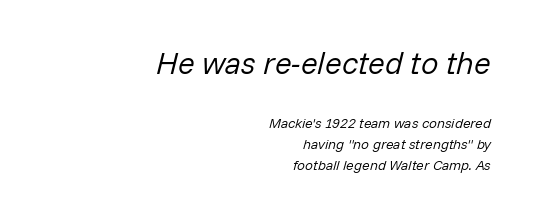
The image shows 31 px regular-weight type, italic (leaning right); set right-aligned, normal line spacing (1.49x), normal letter spacing, not underlined; the first (top) block is 2.21x larger; low stroke contrast and a medium x-height.
